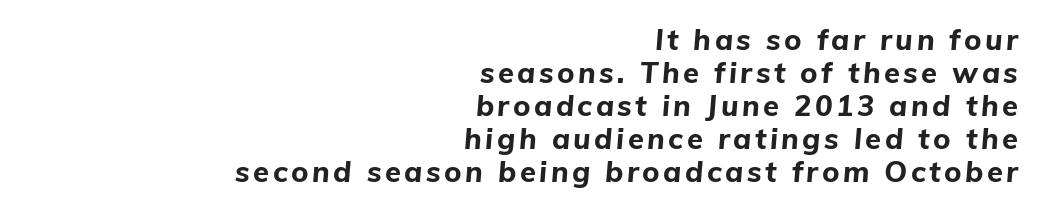
Q: Is the text bold? A: Yes.
Q: Is the text italic (slanted)? A: Yes, it leans right by about 5 degrees.
Q: Is the text underlined? A: No.
Q: How is the paragraph aligned? A: Right-aligned.
Q: Is the spacing between lines tight, normal or loose? A: Tight.
Q: Width (condensed, normal, or wide)? A: Normal.
Q: Stroke contrast? A: Low.
Q: x-height? A: Medium.
Q: Monospaced? A: No.
